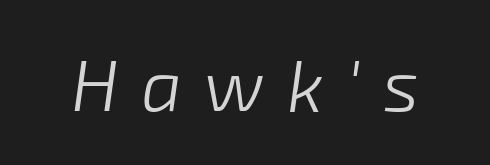
Think of a printed novel: that variable character pitch is what you see here. This is oblique type, the kind used for emphasis or titles. Bare-footed words on every line. The weight tops out at a normal text grade. Words appear elongated and porous because spacing is wide.
